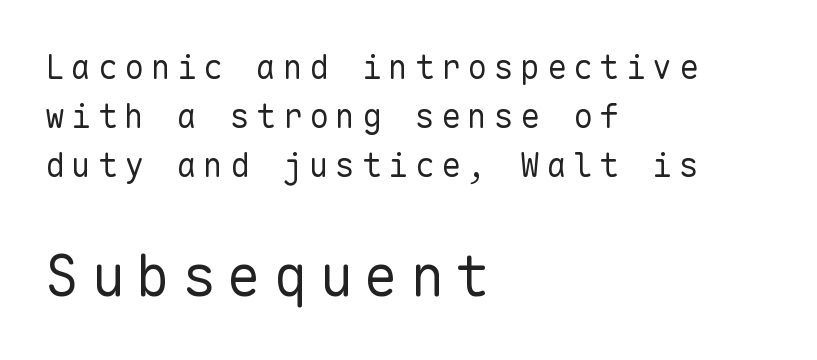
The image shows 57 px regular-weight sans-serif type, upright, monospaced; set left-aligned, normal line spacing (1.48x), unusually wide letter spacing (+0.2 em), not underlined; the second (bottom) block is 1.73x larger; low stroke contrast and a medium x-height.
